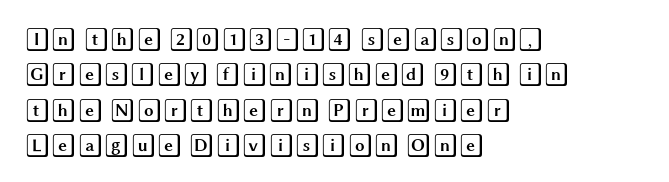
The passage shown stacks its lines at a standard gap. No extra tracking has been applied to these lines. Compared with a centered layout, this one pins lines to the left instead. The area under the type is left untouched. When letters stand straight like this, we call the style roman or upright.
